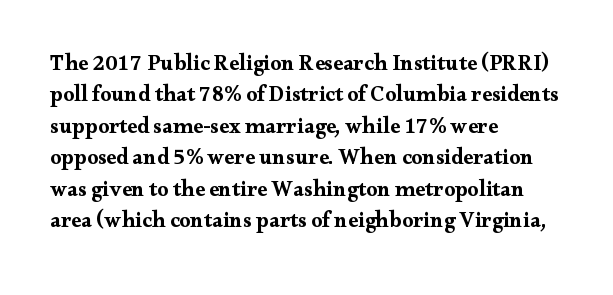
The image shows 22 px bold type, upright; set left-aligned, normal line spacing (1.43x), normal letter spacing, not underlined.
